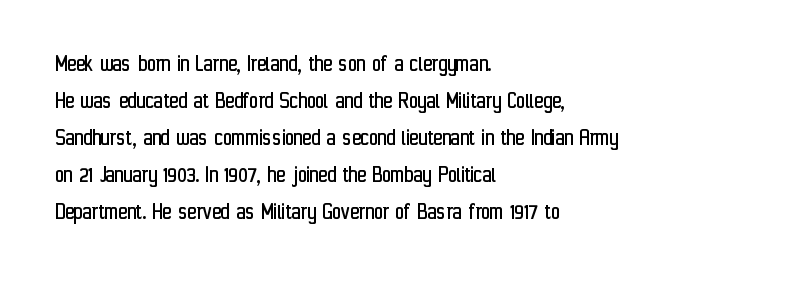
{"italic": "no", "bold": "no", "underline": "no", "align": "left", "line_spacing": "normal", "line_spacing_ratio": 1.54, "letter_spacing": "normal", "letter_spacing_em": 0.0, "glyph_px": 24}
